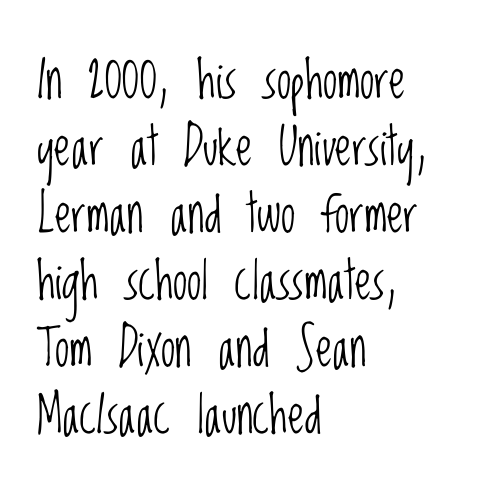
The foot of each line stays bare and open. Weight: not bold — regular or lighter. The horizontal fit of the characters is conventional and even. No italicization has been applied; the sample stays upright. Left-aligned paragraph, ragged on the right.
